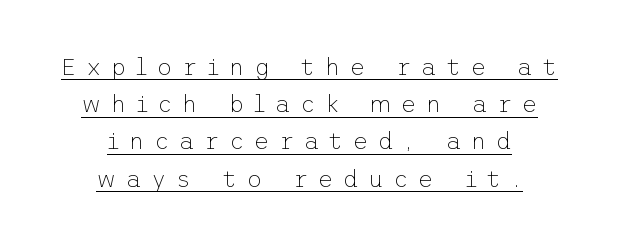
{"italic": "no", "bold": "no", "underline": "yes", "align": "center", "line_spacing": "normal", "line_spacing_ratio": 1.55, "letter_spacing": "wide", "letter_spacing_em": 0.39, "glyph_px": 24}
